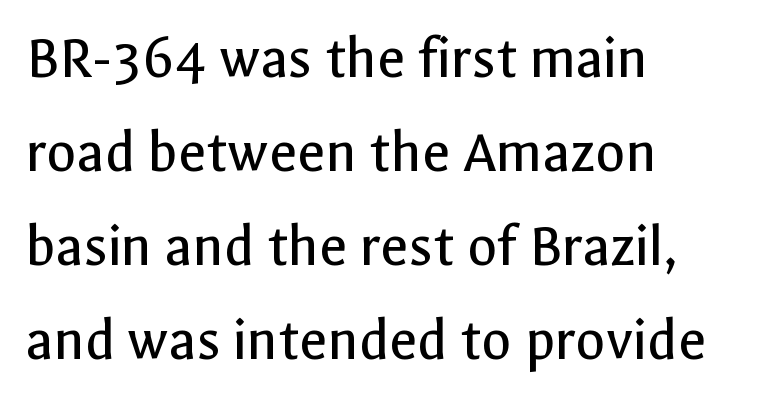
{"serif": "no", "italic": "no", "bold": "no", "weight": "regular", "width": "normal", "x_height": "medium", "monospaced": "no", "underline": "no", "align": "left", "line_spacing": "normal", "line_spacing_ratio": 1.54, "letter_spacing": "normal", "letter_spacing_em": 0.0, "glyph_px": 61}
